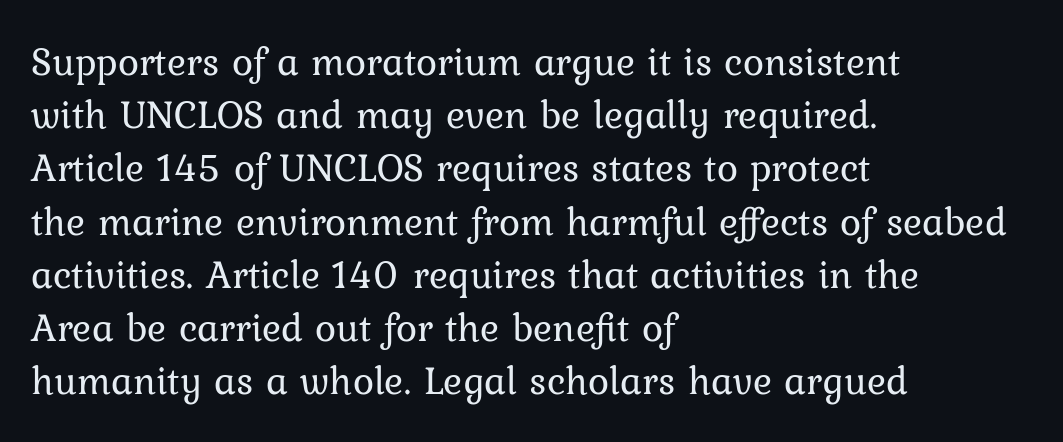
This sample has the flowing, uneven cadence of proportional lettering. Between one letter and the next there's only the usual sliver of space. Normally led — the rows are evenly, conventionally spaced. Lines of text with bare space underneath. Is the type heavy? It reads as light-to-regular instead. Posture: upright roman.
